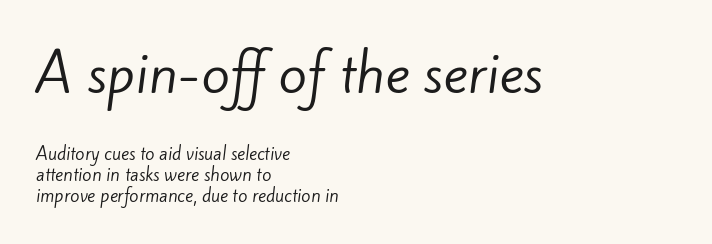
{"serif": "no", "bold": "no", "weight": "regular", "width": "normal", "stroke_contrast": "low", "x_height": "small", "monospaced": "no", "underline": "no", "align": "left", "line_spacing_ratio": 1.22, "letter_spacing": "normal", "letter_spacing_em": 0.0, "larger_block": "first", "size_ratio": 3.06, "glyph_px": 52}
